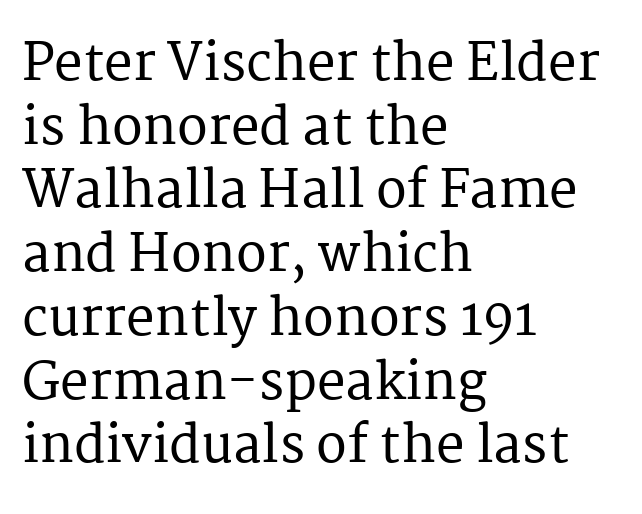
Q: Is the text italic (slanted)? A: No, it is upright.
Q: Is the typeface a serif or a sans-serif typeface? A: Serif.
Q: Is the text underlined? A: No.
Q: How is the paragraph aligned? A: Left-aligned.
Q: Is the spacing between letters normal or unusually wide? A: Normal.
Q: Is the spacing between lines tight, normal or loose? A: Normal.
Q: Width (condensed, normal, or wide)? A: Normal.
Q: Stroke contrast? A: Medium.
Q: x-height? A: Medium.
Q: Monospaced? A: No.
